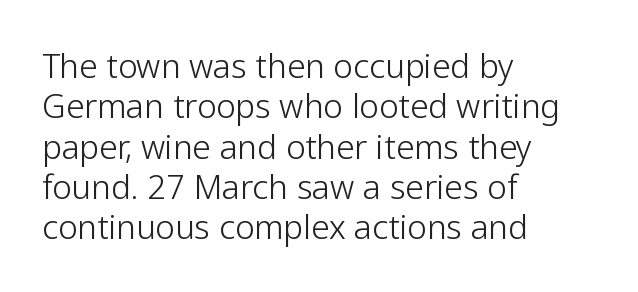
Q: Is the text bold? A: No.
Q: Is the text italic (slanted)? A: No, it is upright.
Q: Is the typeface a serif or a sans-serif typeface? A: Sans-serif.
Q: Is the text underlined? A: No.
Q: How is the paragraph aligned? A: Left-aligned.
Q: Is the spacing between letters normal or unusually wide? A: Normal.
Q: Width (condensed, normal, or wide)? A: Normal.
Q: Stroke contrast? A: Low.
Q: x-height? A: Medium.
Q: Monospaced? A: No.
